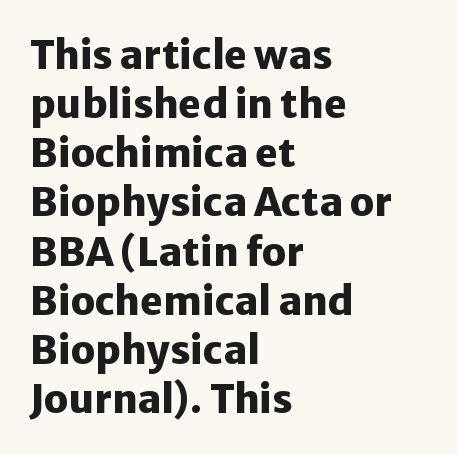
The image shows 39 px heavy sans-serif type, upright; set left-aligned, normal line spacing (1.26x), normal letter spacing, not underlined; low stroke contrast and a medium x-height.
